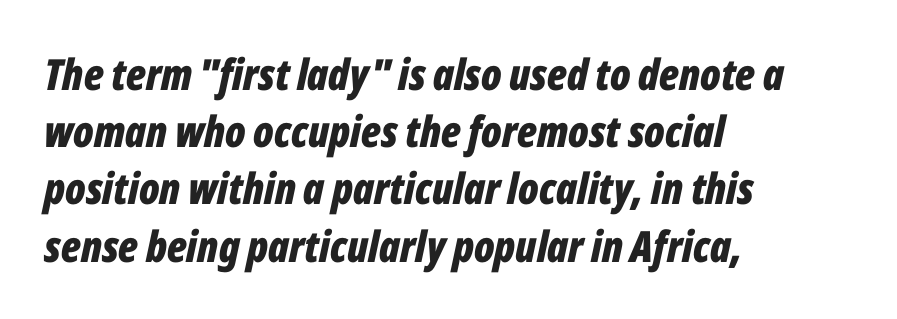
The image shows 43 px bold, condensed type, italic (leaning right); set left-aligned, normal line spacing (1.33x), normal letter spacing, not underlined; low stroke contrast and a medium x-height.
